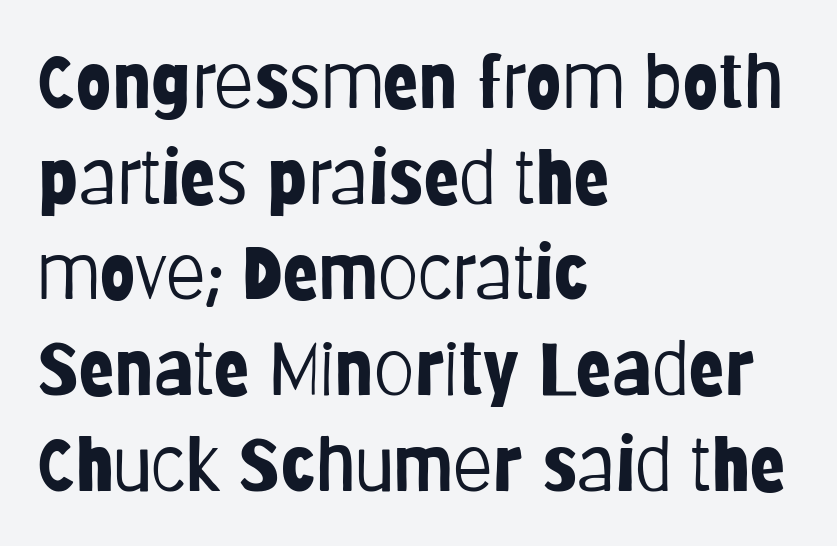
Q: Is the text bold? A: No.
Q: Is the text italic (slanted)? A: No, it is upright.
Q: Is the typeface a serif or a sans-serif typeface? A: Sans-serif.
Q: Is the text underlined? A: No.
Q: How is the paragraph aligned? A: Left-aligned.
Q: Is the spacing between letters normal or unusually wide? A: Normal.
Q: Is the spacing between lines tight, normal or loose? A: Normal.
Q: Width (condensed, normal, or wide)? A: Condensed.
Q: Stroke contrast? A: Low.
Q: x-height? A: Large.
Q: Monospaced? A: No.
